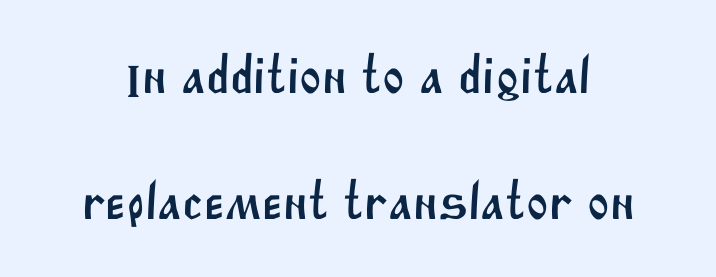
How would I describe the line gaps? Wide and relaxed. The letters advance in unequal steps, a hallmark of proportional type. Does extra space separate the letters? No, they use regular spacing. Has an underline been added? It has not.
